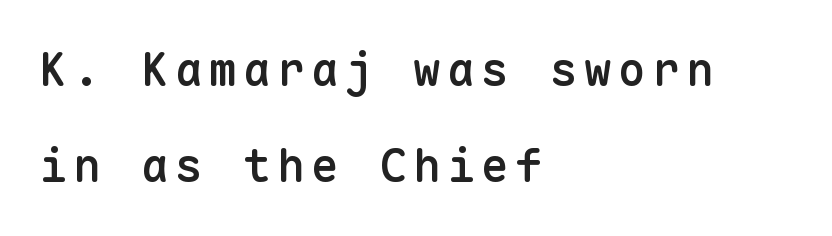
The image shows 46 px semibold sans-serif type, upright, monospaced; set left-aligned, loose line spacing (2.09x), not underlined; low stroke contrast and a medium x-height.
